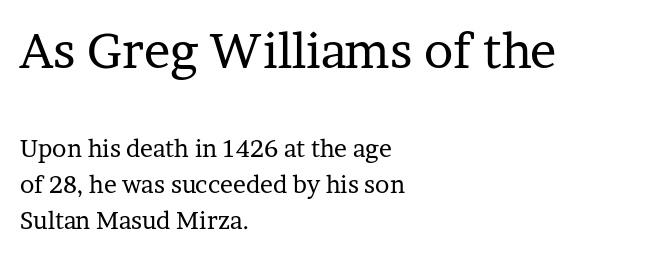
Q: Is the text bold? A: No.
Q: Is the text italic (slanted)? A: No, it is upright.
Q: Is the typeface a serif or a sans-serif typeface? A: Serif.
Q: Is the text underlined? A: No.
Q: How is the paragraph aligned? A: Left-aligned.
Q: Is the spacing between letters normal or unusually wide? A: Normal.
Q: Is the spacing between lines tight, normal or loose? A: Normal.
Q: Which block of text is set in a larger size, the first (top) or the second (bottom)? A: The first (top) one.
Q: Width (condensed, normal, or wide)? A: Normal.
Q: Stroke contrast? A: Low.
Q: x-height? A: Medium.
Q: Monospaced? A: No.
